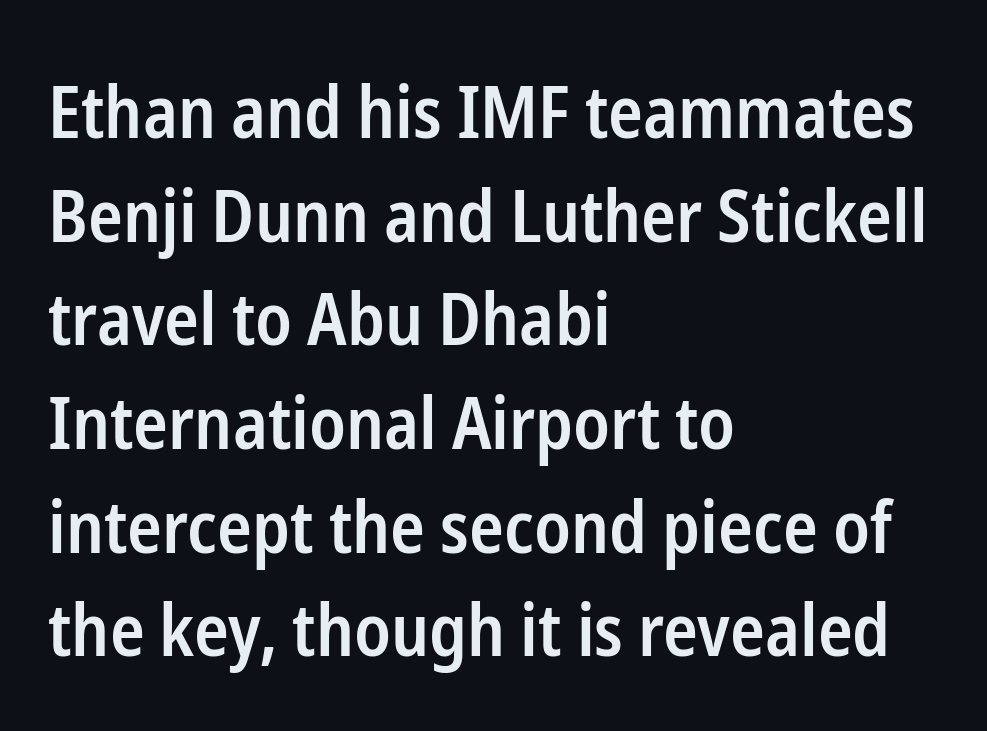
{"serif": "no", "italic": "no", "bold": "semi", "weight": "semibold", "width": "condensed", "stroke_contrast": "low", "x_height": "medium", "monospaced": "no", "underline": "no", "align": "left", "line_spacing": "normal", "line_spacing_ratio": 1.44, "letter_spacing": "normal", "letter_spacing_em": 0.0, "glyph_px": 72}
